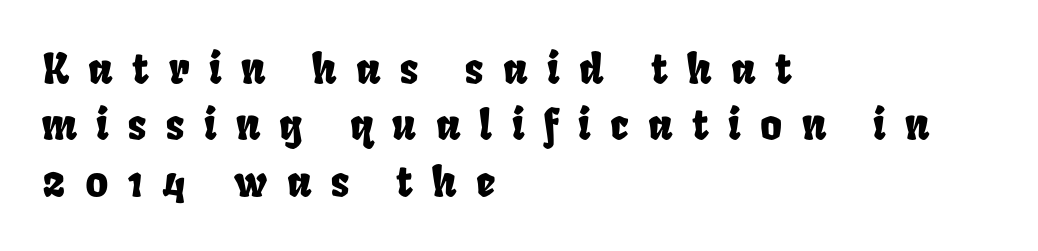
{"width": "condensed", "stroke_contrast": "low", "x_height": "large", "monospaced": "no", "underline": "no", "align": "left", "line_spacing": "normal", "line_spacing_ratio": 1.34, "letter_spacing": "wide", "letter_spacing_em": 0.46, "glyph_px": 42}
